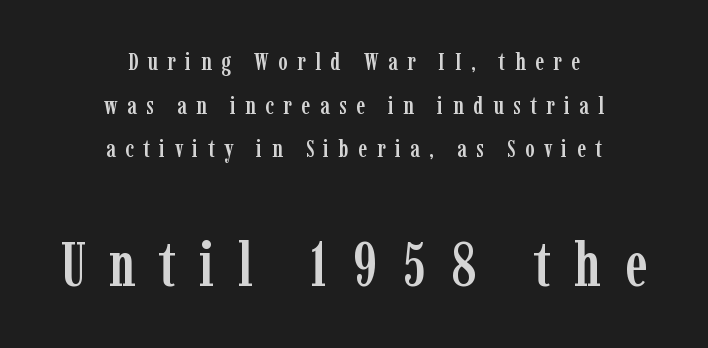
{"serif": "yes", "italic": "no", "width": "condensed", "stroke_contrast": "low", "x_height": "medium", "monospaced": "no", "underline": "no", "align": "center", "line_spacing_ratio": 1.75, "letter_spacing": "wide", "letter_spacing_em": 0.38, "larger_block": "second", "size_ratio": 2.48, "glyph_px": 62}
